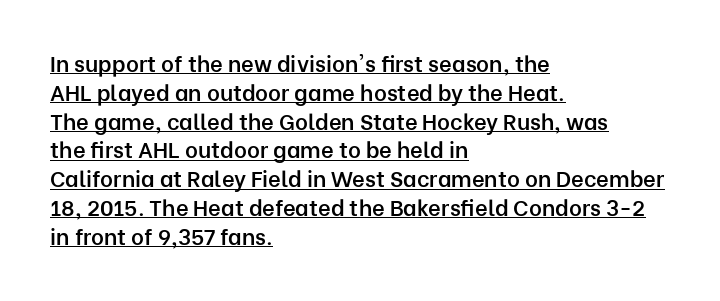
The tracking reads as untouched default to a designer's eye. Beneath each row of characters lies a ruled line. Students, observe: this is what conventionally led text looks like. Strokes here are thickened, but only to semibold level. These lines were composed using upright roman letters. Typeset ragged right — the left edge is the straight one.
